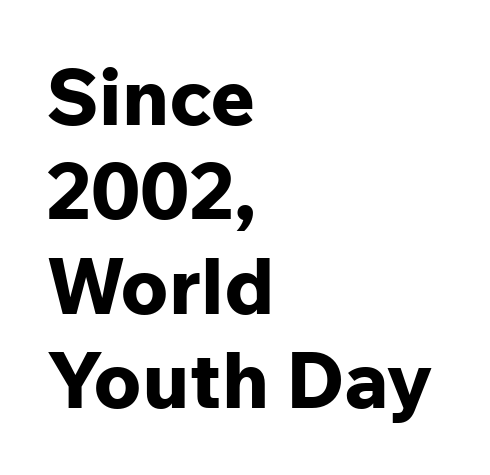
{"serif": "no", "italic": "no", "bold": "yes", "weight": "bold", "width": "normal", "stroke_contrast": "low", "x_height": "medium", "monospaced": "no", "underline": "no", "align": "left", "line_spacing_ratio": 1.21, "letter_spacing": "normal", "letter_spacing_em": 0.0, "glyph_px": 78}
